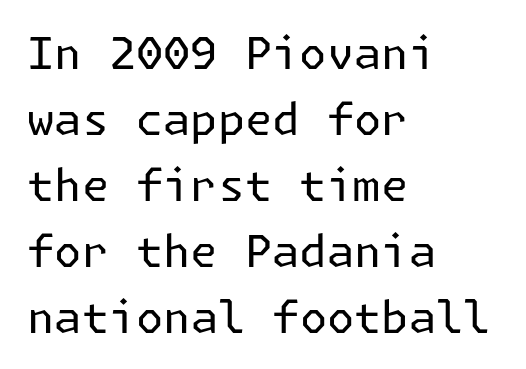
{"serif": "no", "italic": "no", "bold": "no", "weight": "regular", "width": "normal", "stroke_contrast": "low", "x_height": "medium", "underline": "no", "align": "left", "line_spacing": "normal", "line_spacing_ratio": 1.5, "letter_spacing": "normal", "letter_spacing_em": 0.0, "glyph_px": 44}
